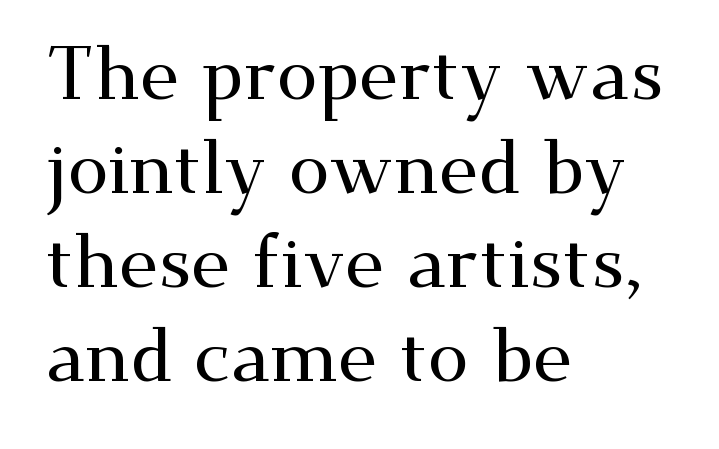
{"serif": "yes", "italic": "no", "width": "wide", "stroke_contrast": "medium", "x_height": "small", "monospaced": "no", "underline": "no", "align": "left", "line_spacing": "normal", "line_spacing_ratio": 1.27, "letter_spacing": "normal", "letter_spacing_em": 0.0, "glyph_px": 74}
